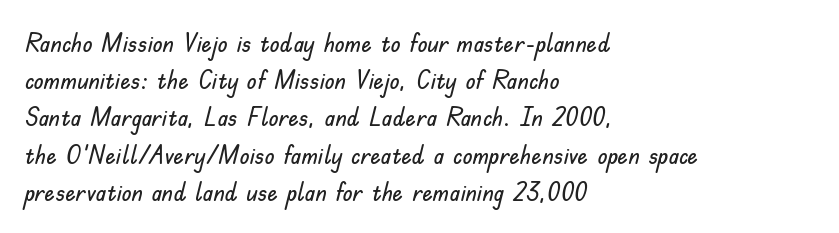
{"underline": "no", "align": "left", "line_spacing": "normal", "line_spacing_ratio": 1.43, "letter_spacing": "normal", "letter_spacing_em": 0.0, "glyph_px": 26}
